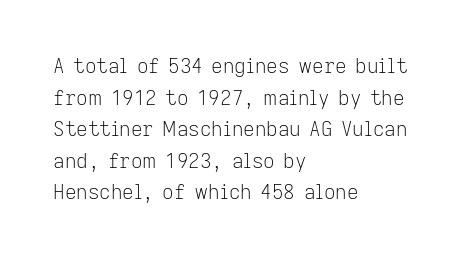
{"italic": "no", "bold": "no", "underline": "no", "align": "left", "line_spacing": "normal", "line_spacing_ratio": 1.58, "letter_spacing": "normal", "letter_spacing_em": 0.0, "glyph_px": 20}
